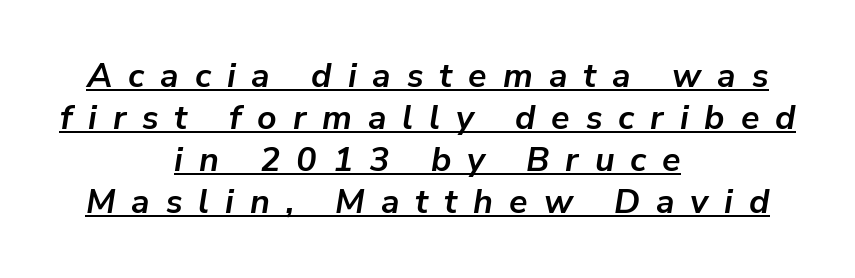
Q: Is the text bold? A: Yes.
Q: Is the text italic (slanted)? A: Yes, it leans right by about 9 degrees.
Q: Is the text underlined? A: Yes.
Q: How is the paragraph aligned? A: Centered.
Q: Is the spacing between letters normal or unusually wide? A: Unusually wide.
Q: Width (condensed, normal, or wide)? A: Normal.
Q: Stroke contrast? A: Low.
Q: x-height? A: Medium.
Q: Monospaced? A: No.
